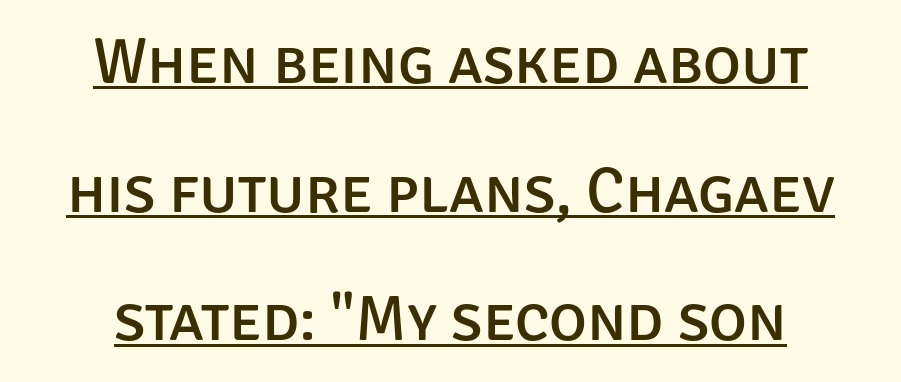
The image shows 64 px sans-serif type, upright; set centered, loose line spacing (2.01x), normal letter spacing, underlined; low stroke contrast and a large x-height.
